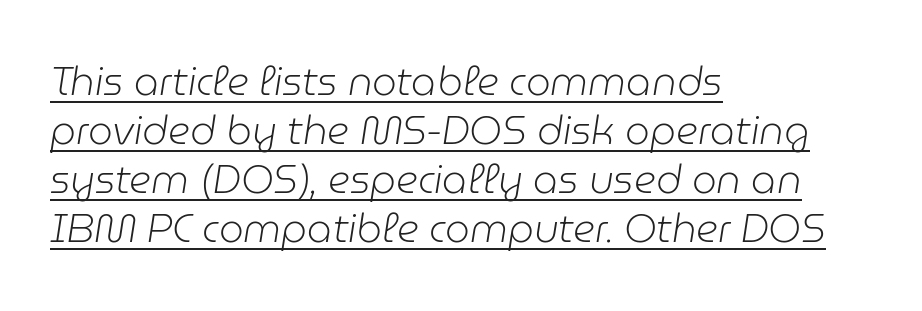
The image shows 39 px light type, italic (leaning right); set left-aligned, normal line spacing (1.26x), normal letter spacing, underlined; low stroke contrast and a medium x-height.
